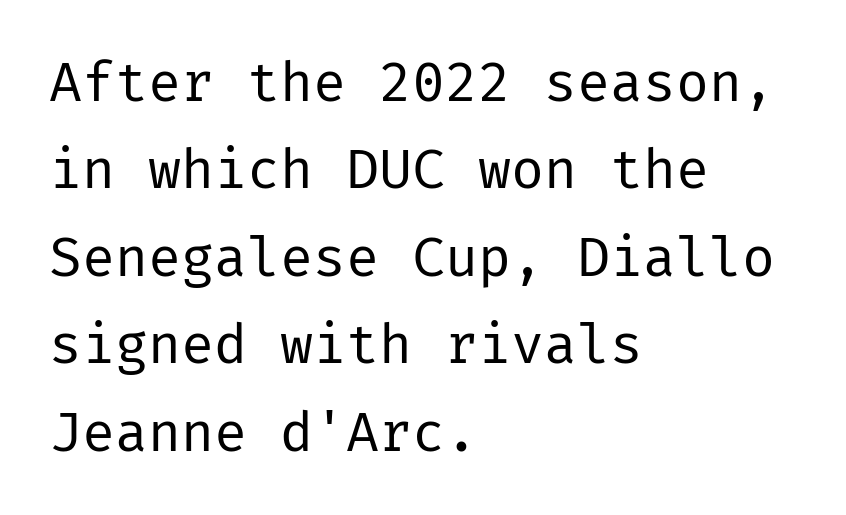
Descender tails drop into unmarked territory. Here the glyphs are tracked normally, forming tight word shapes. Grotesque or geometric, the face here clearly has no serifs. Notice how the stems are strictly vertical — no italics here. Line spacing here is normal. This sample is left-justified, so line endings fall wherever the words run out.
